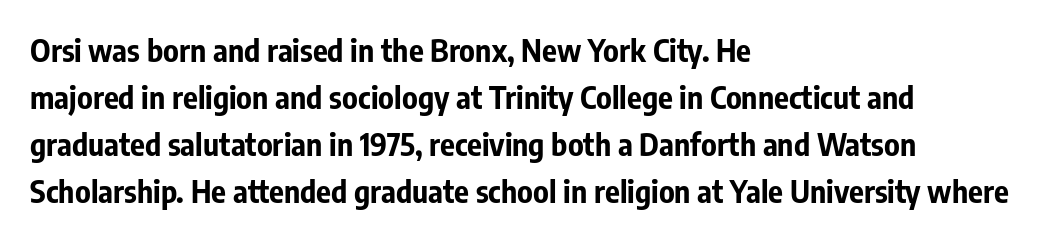
Q: Is the text bold? A: Yes.
Q: Is the text italic (slanted)? A: No, it is upright.
Q: Is the typeface a serif or a sans-serif typeface? A: Sans-serif.
Q: Is the text underlined? A: No.
Q: How is the paragraph aligned? A: Left-aligned.
Q: Is the spacing between letters normal or unusually wide? A: Normal.
Q: Is the spacing between lines tight, normal or loose? A: Normal.
Q: Width (condensed, normal, or wide)? A: Condensed.
Q: Stroke contrast? A: Low.
Q: x-height? A: Medium.
Q: Monospaced? A: No.
